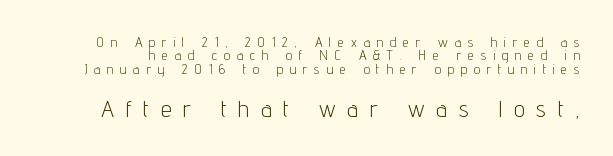
Q: Is the text bold? A: No.
Q: Is the text italic (slanted)? A: No, it is upright.
Q: Is the text underlined? A: No.
Q: Is the spacing between letters normal or unusually wide? A: Unusually wide.
Q: Is the spacing between lines tight, normal or loose? A: Tight.
Q: Which block of text is set in a larger size, the first (top) or the second (bottom)? A: The second (bottom) one.
